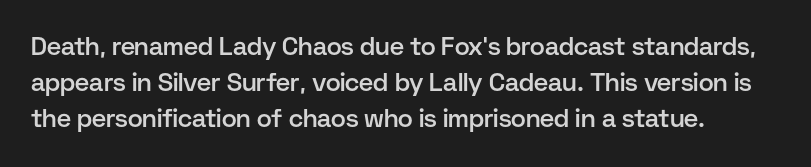
The image shows 25 px text type, upright; set normal line spacing (1.44x), normal letter spacing, not underlined.
